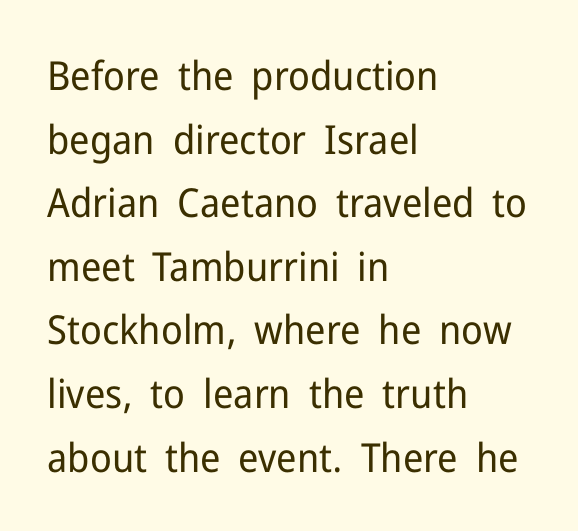
The image shows 40 px regular-weight sans-serif type, upright; set left-aligned, normal line spacing (1.59x), normal letter spacing, not underlined; low stroke contrast and a medium x-height.
